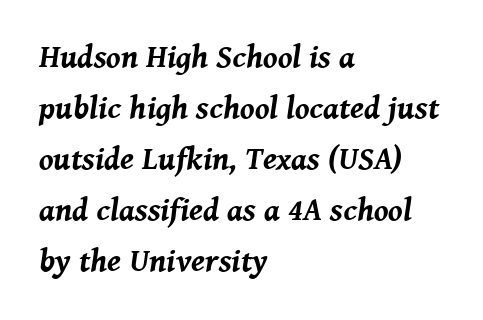
{"italic": "yes", "lean": "right", "slant_degrees": 8, "bold": "yes", "weight": "bold", "width": "normal", "stroke_contrast": "medium", "x_height": "medium", "monospaced": "no", "underline": "no", "align": "left", "line_spacing": "normal", "line_spacing_ratio": 1.59, "letter_spacing": "normal", "letter_spacing_em": 0.0, "glyph_px": 32}
